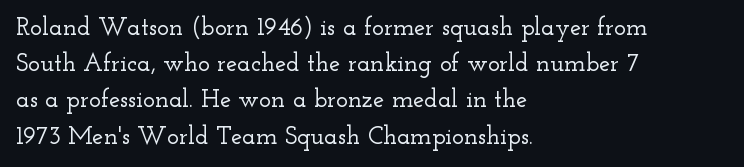
The image shows 25 px text type, upright; set left-aligned, normal line spacing (1.45x), normal letter spacing, not underlined.
